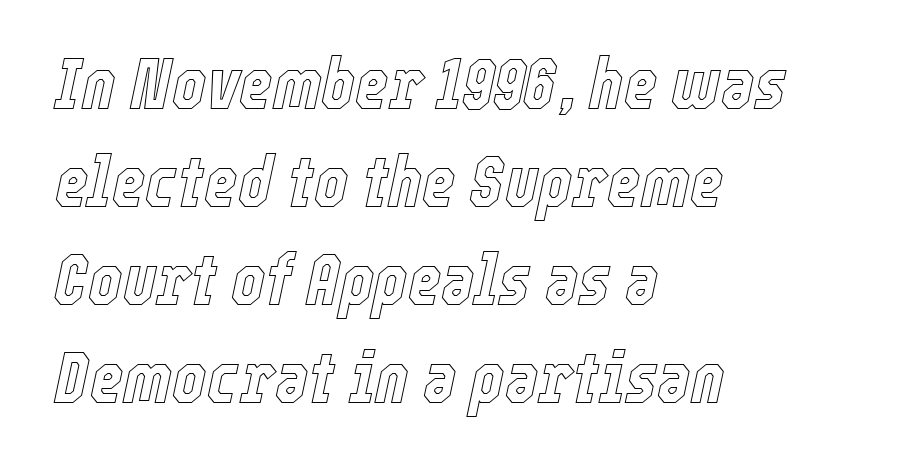
Q: Is the text italic (slanted)? A: Yes, it leans right by about 12 degrees.
Q: Is the text underlined? A: No.
Q: How is the paragraph aligned? A: Left-aligned.
Q: Is the spacing between letters normal or unusually wide? A: Normal.
Q: Is the spacing between lines tight, normal or loose? A: Normal.
Q: Width (condensed, normal, or wide)? A: Condensed.
Q: x-height? A: Medium.
Q: Monospaced? A: No.
